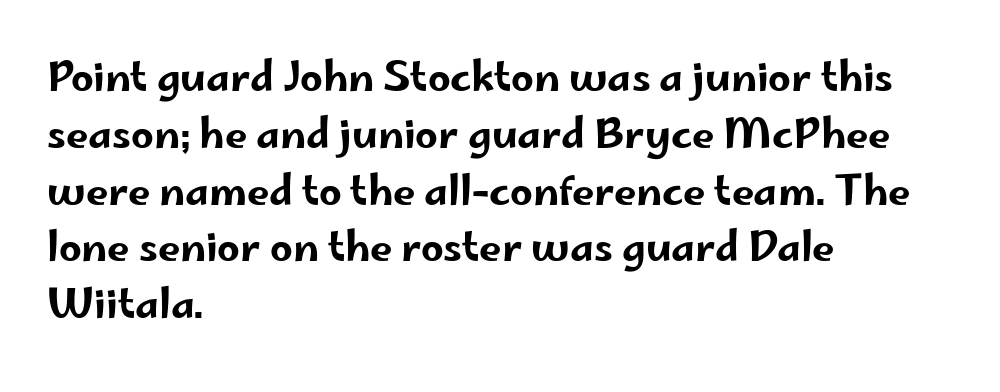
Q: Is the text italic (slanted)? A: No, it is upright.
Q: Is the typeface a serif or a sans-serif typeface? A: Sans-serif.
Q: Is the text underlined? A: No.
Q: How is the paragraph aligned? A: Left-aligned.
Q: Is the spacing between letters normal or unusually wide? A: Normal.
Q: Is the spacing between lines tight, normal or loose? A: Normal.
Q: Width (condensed, normal, or wide)? A: Wide.
Q: Stroke contrast? A: Low.
Q: x-height? A: Small.
Q: Monospaced? A: No.
